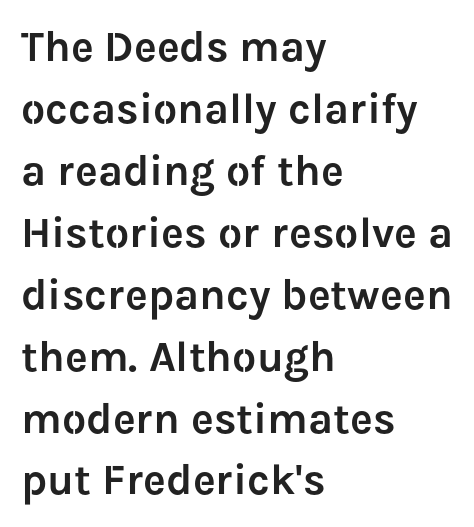
Q: Is the text italic (slanted)? A: No, it is upright.
Q: Is the typeface a serif or a sans-serif typeface? A: Sans-serif.
Q: Is the text underlined? A: No.
Q: How is the paragraph aligned? A: Left-aligned.
Q: Is the spacing between letters normal or unusually wide? A: Normal.
Q: Is the spacing between lines tight, normal or loose? A: Normal.
Q: Width (condensed, normal, or wide)? A: Normal.
Q: Stroke contrast? A: Low.
Q: x-height? A: Medium.
Q: Monospaced? A: No.
